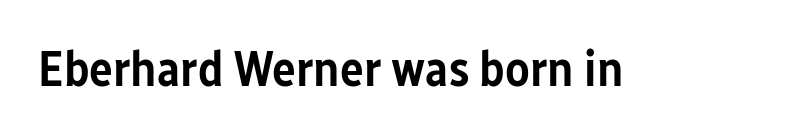
{"serif": "no", "italic": "no", "bold": "semi", "weight": "semibold", "width": "condensed", "stroke_contrast": "low", "x_height": "medium", "monospaced": "no", "underline": "no", "letter_spacing": "normal", "letter_spacing_em": 0.0, "glyph_px": 50}
